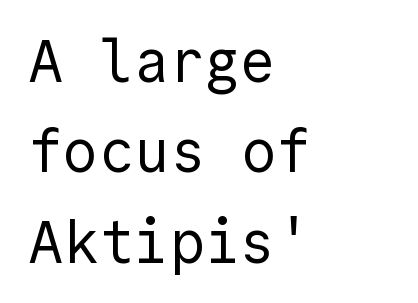
Q: Is the text bold? A: No.
Q: Is the text italic (slanted)? A: No, it is upright.
Q: Is the typeface a serif or a sans-serif typeface? A: Sans-serif.
Q: Is the text underlined? A: No.
Q: How is the paragraph aligned? A: Left-aligned.
Q: Is the spacing between letters normal or unusually wide? A: Normal.
Q: Is the spacing between lines tight, normal or loose? A: Normal.
Q: Width (condensed, normal, or wide)? A: Normal.
Q: x-height? A: Medium.
